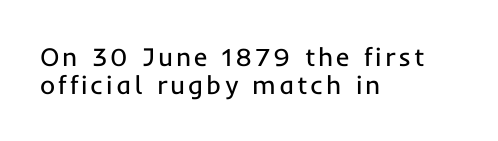
{"italic": "no", "bold": "no", "underline": "no", "align": "left", "line_spacing": "tight", "line_spacing_ratio": 1.07, "glyph_px": 26}
